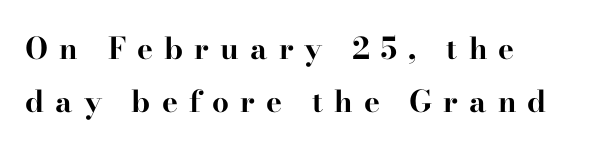
{"serif": "yes", "italic": "no", "bold": "yes", "weight": "bold", "width": "wide", "stroke_contrast": "high", "x_height": "small", "monospaced": "no", "underline": "no", "align": "left", "line_spacing_ratio": 1.76, "letter_spacing": "wide", "letter_spacing_em": 0.37, "glyph_px": 30}
